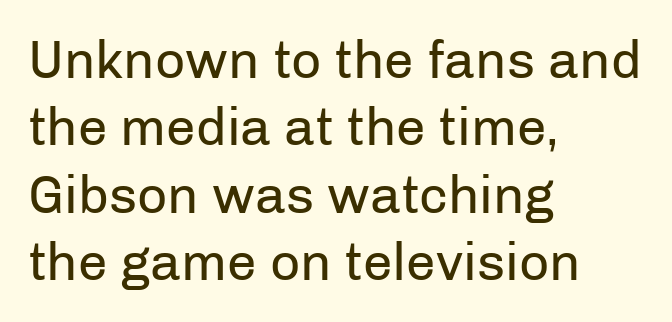
The image shows 53 px regular-weight sans-serif type, upright; set left-aligned, normal line spacing (1.27x), normal letter spacing, not underlined; low stroke contrast and a medium x-height.
